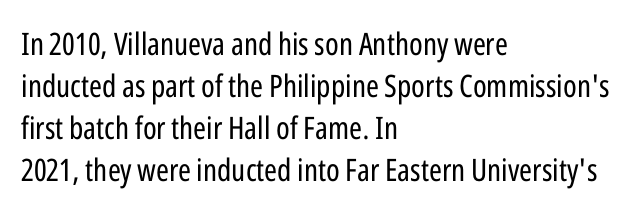
Baseline-to-baseline distance is the conventional proportion of letter height. Stems and bowls with no extra thickness — not bold. Default kerning and tracking; the words read as compact shapes. Nobody drew a line under any word here.
